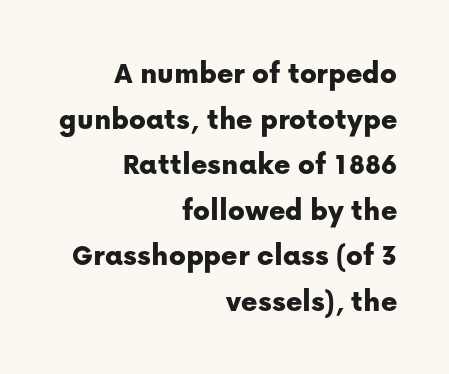
{"serif": "no", "italic": "no", "width": "normal", "stroke_contrast": "low", "x_height": "medium", "monospaced": "no", "underline": "no", "align": "right", "line_spacing": "normal", "line_spacing_ratio": 1.47, "letter_spacing": "normal", "letter_spacing_em": 0.0, "glyph_px": 31}
